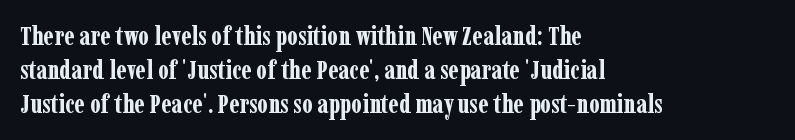
Q: Is the text bold? A: Yes.
Q: Is the text italic (slanted)? A: No, it is upright.
Q: Is the text underlined? A: No.
Q: How is the paragraph aligned? A: Left-aligned.
Q: Is the spacing between letters normal or unusually wide? A: Normal.
Q: Is the spacing between lines tight, normal or loose? A: Normal.
